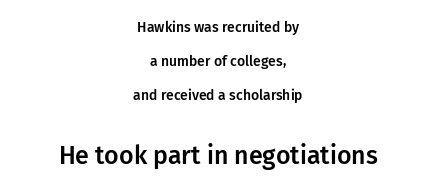
The image shows 25 px text type, upright; set centered, loose line spacing (2.44x), normal letter spacing, not underlined; the second (bottom) block is 1.79x larger.
